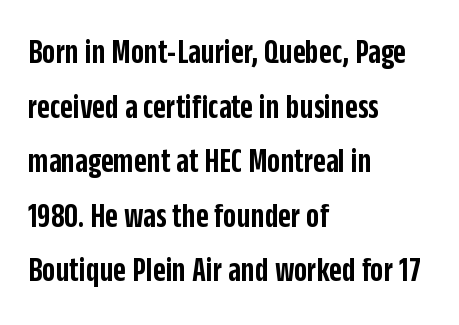
Q: Is the text bold? A: Semi-bold.
Q: Is the text italic (slanted)? A: No, it is upright.
Q: Is the typeface a serif or a sans-serif typeface? A: Sans-serif.
Q: Is the text underlined? A: No.
Q: How is the paragraph aligned? A: Left-aligned.
Q: Is the spacing between letters normal or unusually wide? A: Normal.
Q: Is the spacing between lines tight, normal or loose? A: Normal.
Q: Width (condensed, normal, or wide)? A: Condensed.
Q: Stroke contrast? A: Low.
Q: x-height? A: Large.
Q: Monospaced? A: No.
